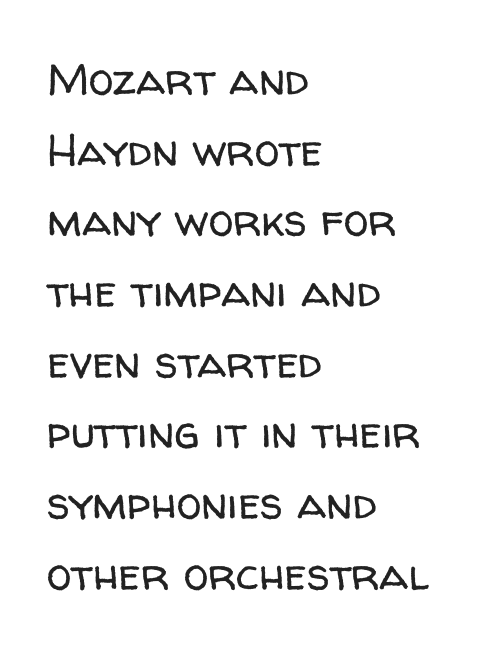
Normally led — the rows are evenly, conventionally spaced. No chunkiness to these letters — they're not bold. Quick note: not italic, upright. Plain, unruled lines of type.
